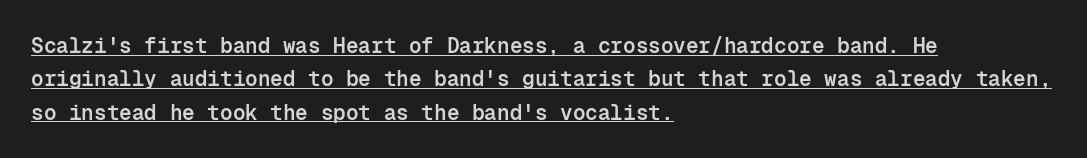
Q: Is the text bold? A: Semi-bold.
Q: Is the text italic (slanted)? A: No, it is upright.
Q: Is the text underlined? A: Yes.
Q: How is the paragraph aligned? A: Left-aligned.
Q: Is the spacing between letters normal or unusually wide? A: Normal.
Q: Is the spacing between lines tight, normal or loose? A: Normal.
